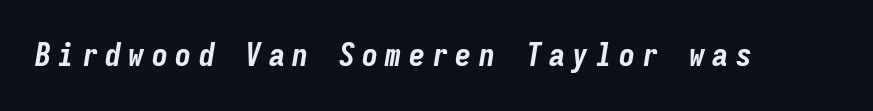
A clean baseline with only descenders dipping below it. Observe the wide spacing: letters keep a clear distance from each other. The lettering tilts uniformly, giving the passage an italic look. The letters march in equal steps, a hallmark of fixed-pitch type. Caption: bold face, heavy strokes.
